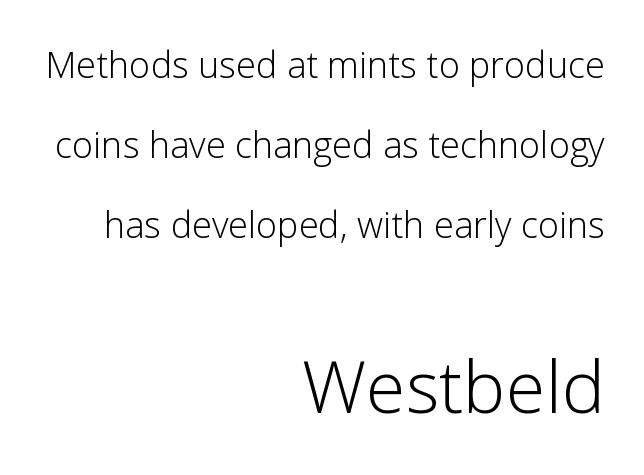
The lines are spread far apart with generous leading. The specimen omits any rule beneath the text block's lines. The passage shown is typed in a proportional face where columns would drift. Notice how the passage keeps a crisp vertical edge on the right only. Larger block? The one below; the one above is distinctly smaller.
